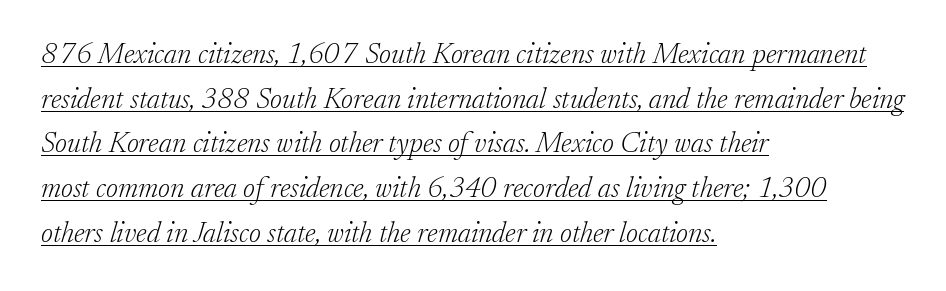
The image shows 29 px light serif type, italic (leaning right); set left-aligned, normal line spacing (1.54x), normal letter spacing, underlined; low stroke contrast and a small x-height.
